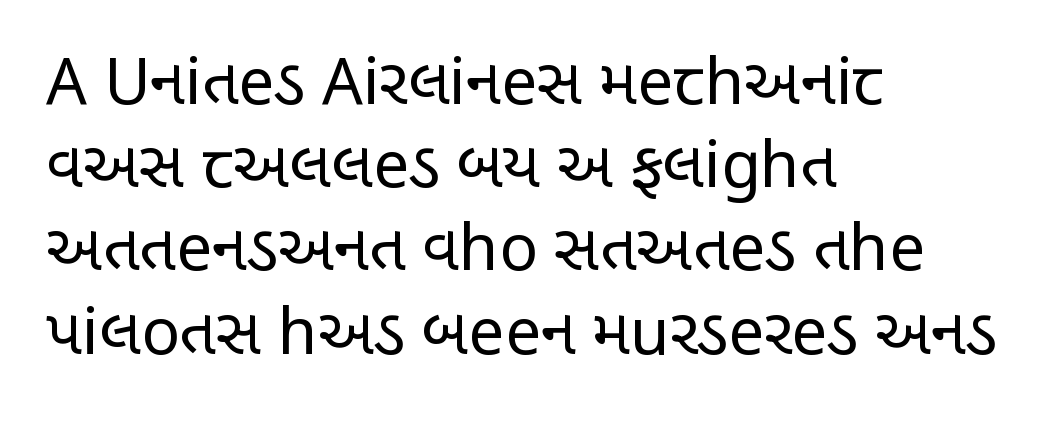
{"serif": "no", "italic": "no", "bold": "no", "weight": "regular", "width": "condensed", "stroke_contrast": "low", "x_height": "large", "monospaced": "no", "underline": "no", "align": "left", "line_spacing": "normal", "line_spacing_ratio": 1.3, "letter_spacing": "normal", "letter_spacing_em": 0.0, "glyph_px": 64}
